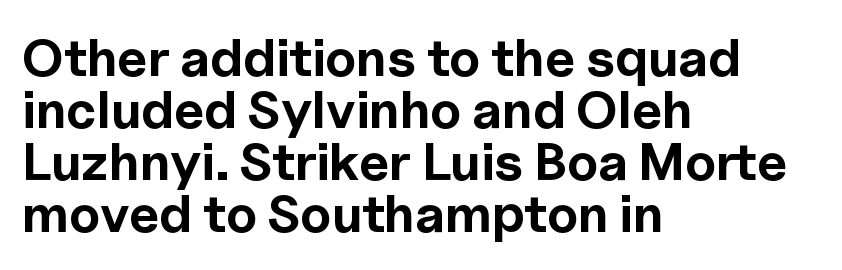
The image shows 53 px bold sans-serif type, upright; set left-aligned, tight line spacing (0.98x), normal letter spacing, not underlined; a medium x-height.
